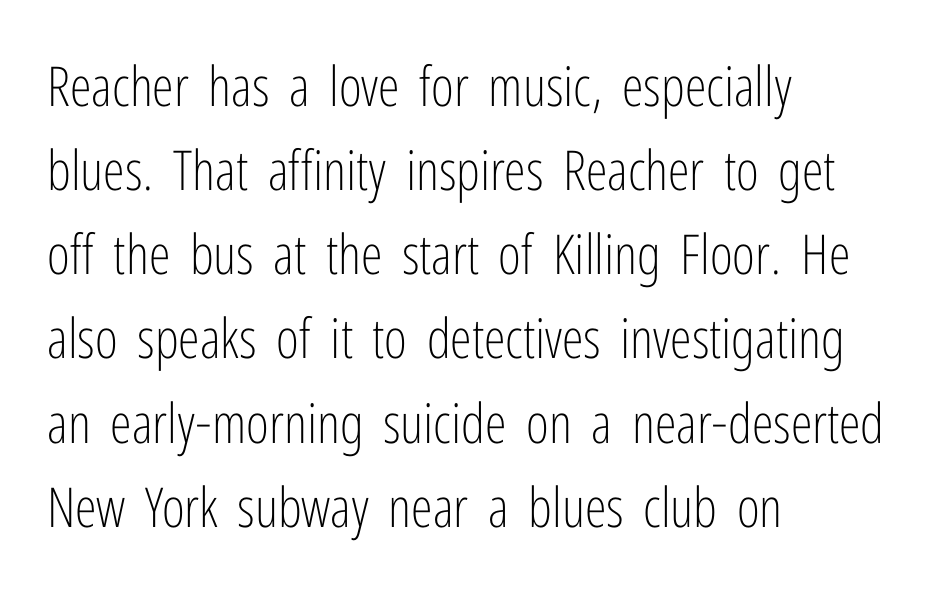
The image shows 55 px light, condensed sans-serif type, upright; set left-aligned, normal line spacing (1.53x), normal letter spacing, not underlined; low stroke contrast and a medium x-height.
